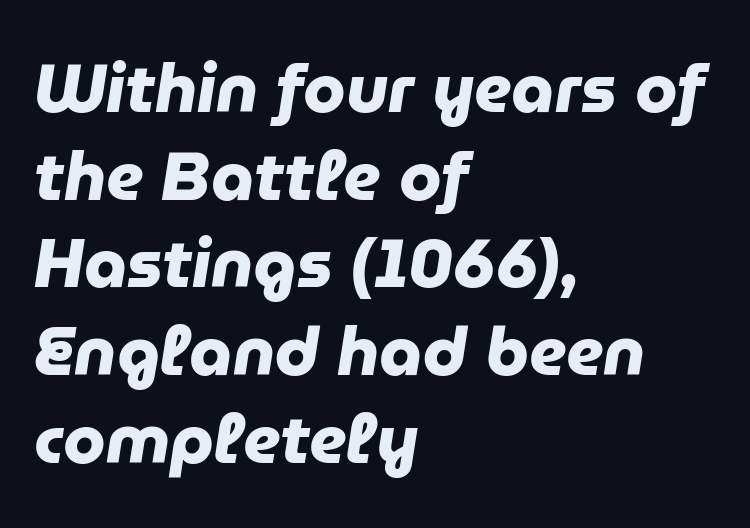
The lines in this sample share a left origin and differ only in where they stop. The type family on display is of the sans-serif kind. The face used here has the dense, thick strokes of a bold. The block of text has a typical density, with ordinary space between rows. Do the characters align in a grid? No, the font is proportional.
